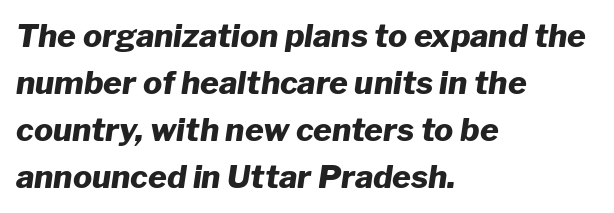
Teacher's note: observe the even left margin — that is flush-left alignment. It's the slanting kind of type. Do the characters align in a grid? No, the font is proportional. You'd pick this weight for a headline — it's a proper bold. The baseline area is clear. Look at the tracking — it's just the regular setting, nothing added.
